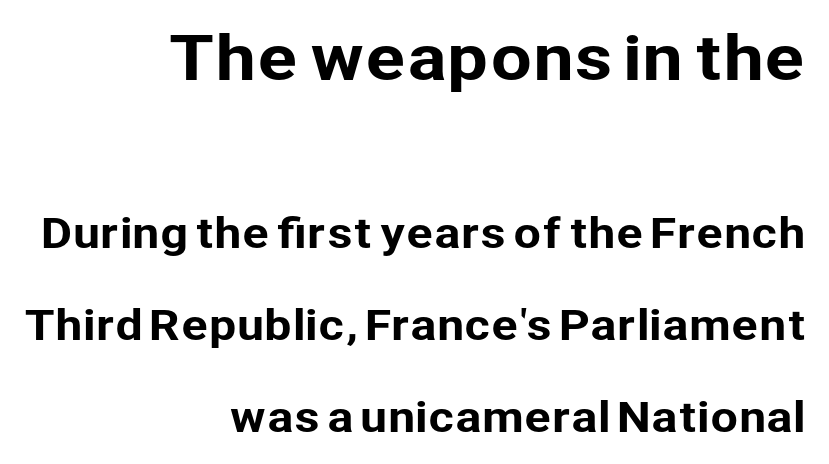
Q: Is the text italic (slanted)? A: No, it is upright.
Q: Is the typeface a serif or a sans-serif typeface? A: Sans-serif.
Q: Is the text underlined? A: No.
Q: How is the paragraph aligned? A: Right-aligned.
Q: Is the spacing between letters normal or unusually wide? A: Normal.
Q: Is the spacing between lines tight, normal or loose? A: Loose.
Q: Which block of text is set in a larger size, the first (top) or the second (bottom)? A: The first (top) one.
Q: Width (condensed, normal, or wide)? A: Normal.
Q: Stroke contrast? A: Low.
Q: x-height? A: Medium.
Q: Monospaced? A: No.
